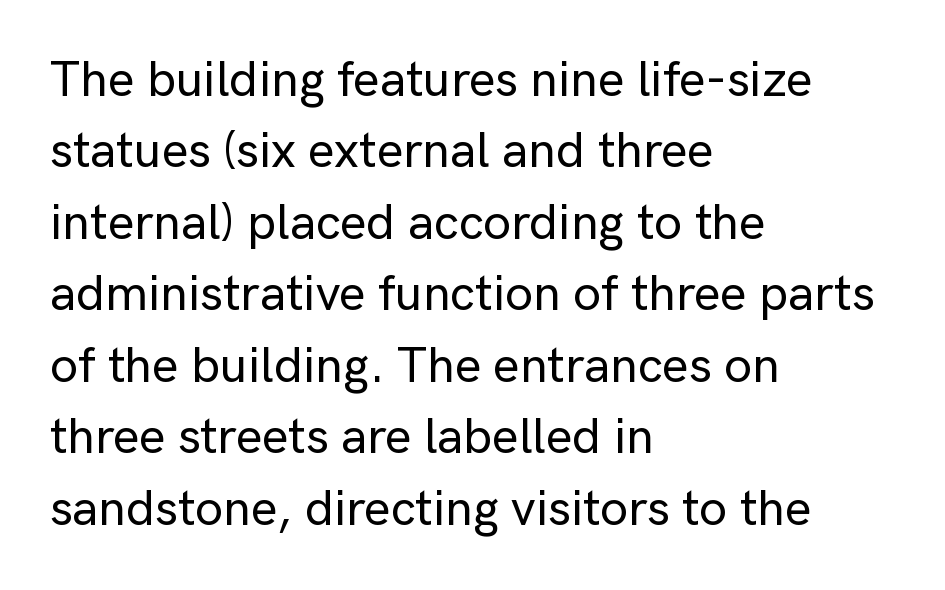
Q: Is the text italic (slanted)? A: No, it is upright.
Q: Is the typeface a serif or a sans-serif typeface? A: Sans-serif.
Q: Is the text underlined? A: No.
Q: How is the paragraph aligned? A: Left-aligned.
Q: Is the spacing between letters normal or unusually wide? A: Normal.
Q: Is the spacing between lines tight, normal or loose? A: Normal.
Q: Width (condensed, normal, or wide)? A: Normal.
Q: Stroke contrast? A: Low.
Q: x-height? A: Medium.
Q: Monospaced? A: No.
